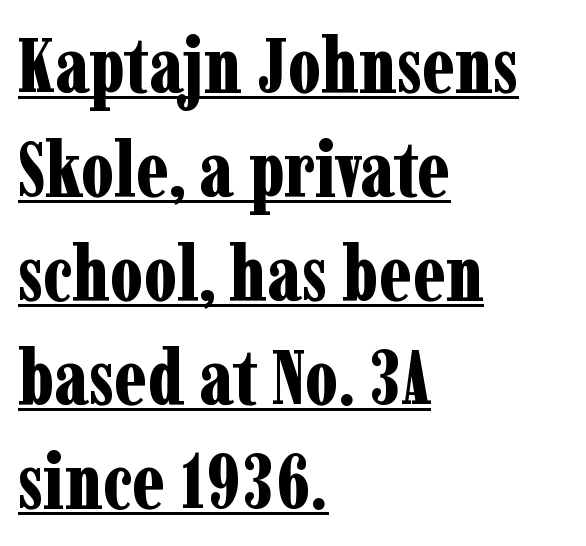
The image shows 77 px bold, condensed serif type, upright; set left-aligned, normal line spacing (1.35x), normal letter spacing, underlined; low stroke contrast and a medium x-height.
